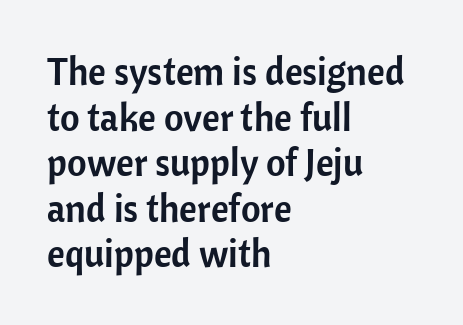
{"serif": "no", "italic": "no", "width": "normal", "stroke_contrast": "low", "x_height": "medium", "monospaced": "no", "underline": "no", "align": "left", "line_spacing_ratio": 1.2, "letter_spacing": "normal", "letter_spacing_em": 0.0, "glyph_px": 38}
